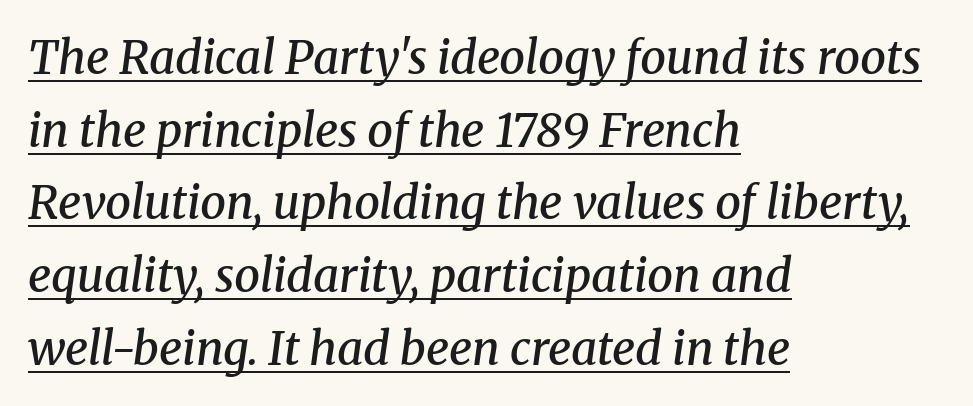
The image shows 46 px semibold serif type, italic (leaning right); set left-aligned, normal line spacing (1.58x), normal letter spacing, underlined; medium stroke contrast and a medium x-height.
